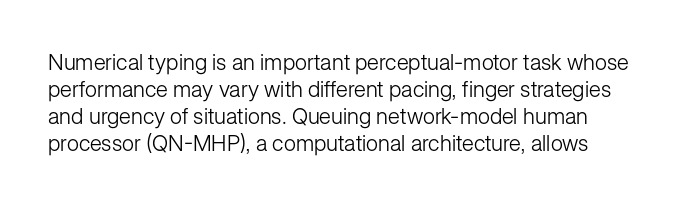
{"italic": "no", "bold": "no", "underline": "no", "line_spacing_ratio": 1.22, "letter_spacing": "normal", "letter_spacing_em": 0.0, "glyph_px": 22}
